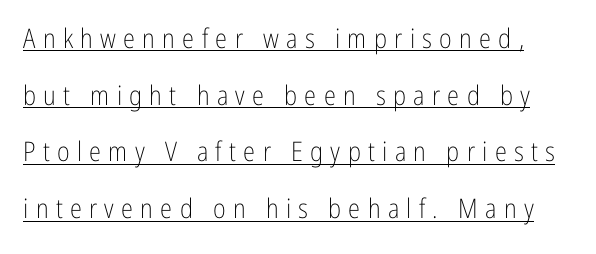
The image shows 27 px text type, upright; set loose line spacing (2.1x), unusually wide letter spacing (+0.27 em), underlined.
